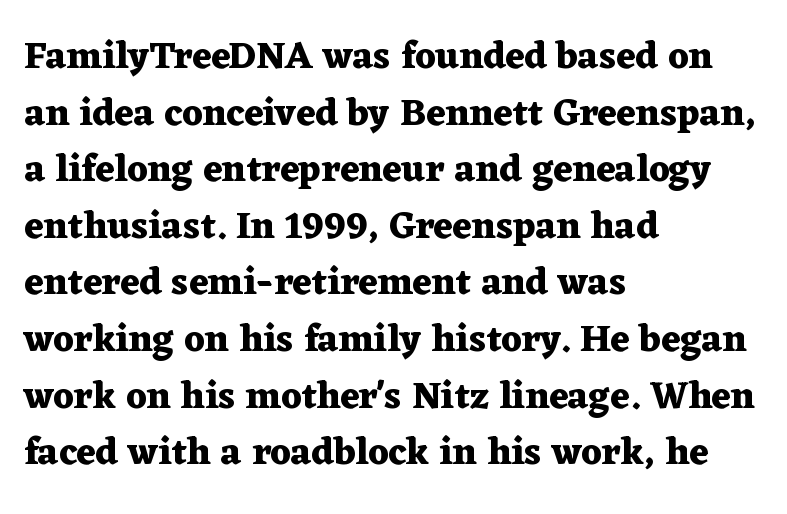
Q: Is the text bold? A: Yes.
Q: Is the text italic (slanted)? A: No, it is upright.
Q: Is the typeface a serif or a sans-serif typeface? A: Serif.
Q: Is the text underlined? A: No.
Q: How is the paragraph aligned? A: Left-aligned.
Q: Is the spacing between letters normal or unusually wide? A: Normal.
Q: Is the spacing between lines tight, normal or loose? A: Normal.
Q: Width (condensed, normal, or wide)? A: Wide.
Q: Stroke contrast? A: Medium.
Q: x-height? A: Medium.
Q: Monospaced? A: No.
